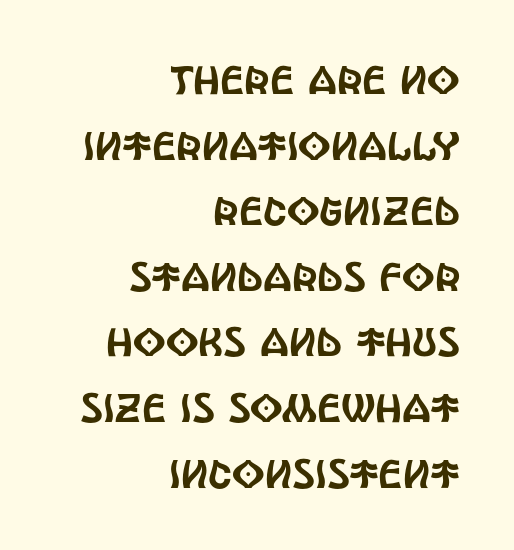
{"serif": "no", "italic": "no", "width": "condensed", "x_height": "large", "monospaced": "no", "underline": "no", "align": "right", "line_spacing": "normal", "line_spacing_ratio": 1.64, "letter_spacing": "normal", "letter_spacing_em": 0.0, "glyph_px": 40}
